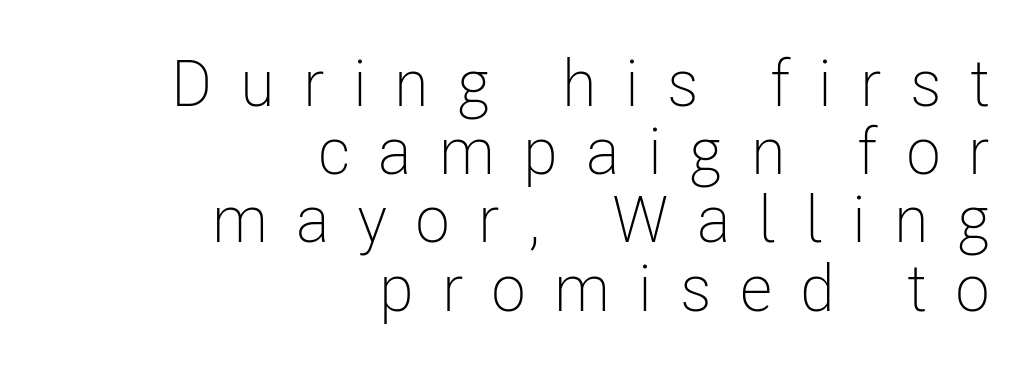
Q: Is the text bold? A: No.
Q: Is the text italic (slanted)? A: No, it is upright.
Q: Is the typeface a serif or a sans-serif typeface? A: Sans-serif.
Q: Is the text underlined? A: No.
Q: How is the paragraph aligned? A: Right-aligned.
Q: Is the spacing between letters normal or unusually wide? A: Unusually wide.
Q: Is the spacing between lines tight, normal or loose? A: Tight.
Q: Width (condensed, normal, or wide)? A: Condensed.
Q: Stroke contrast? A: Low.
Q: x-height? A: Medium.
Q: Monospaced? A: No.
